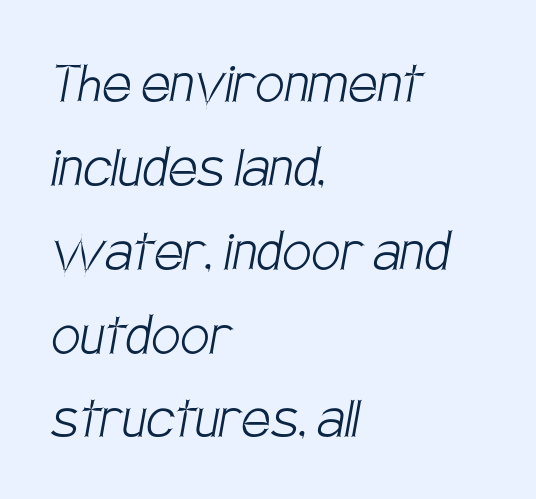
{"serif": "no", "bold": "no", "weight": "light", "width": "condensed", "stroke_contrast": "low", "x_height": "large", "monospaced": "no", "underline": "no", "align": "left", "line_spacing": "normal", "line_spacing_ratio": 1.29, "letter_spacing": "normal", "letter_spacing_em": 0.0, "glyph_px": 65}
